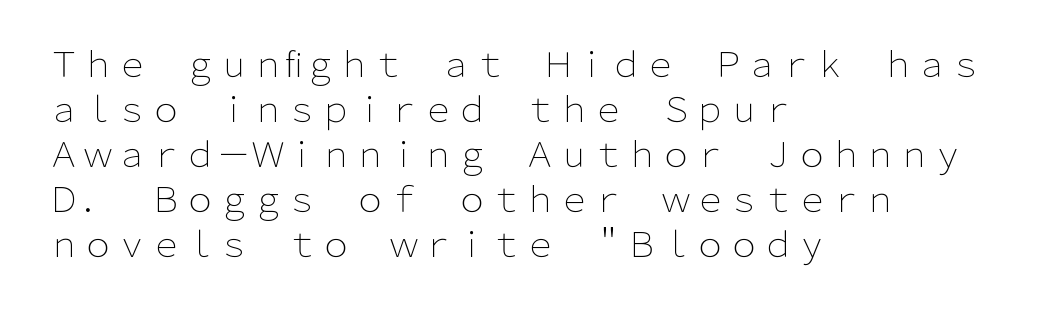
Q: Is the text bold? A: No.
Q: Is the text italic (slanted)? A: No, it is upright.
Q: Is the typeface a serif or a sans-serif typeface? A: Sans-serif.
Q: Is the text underlined? A: No.
Q: How is the paragraph aligned? A: Left-aligned.
Q: Is the spacing between letters normal or unusually wide? A: Normal.
Q: Is the spacing between lines tight, normal or loose? A: Normal.
Q: Width (condensed, normal, or wide)? A: Normal.
Q: Stroke contrast? A: Low.
Q: x-height? A: Medium.
Q: Monospaced? A: No.
